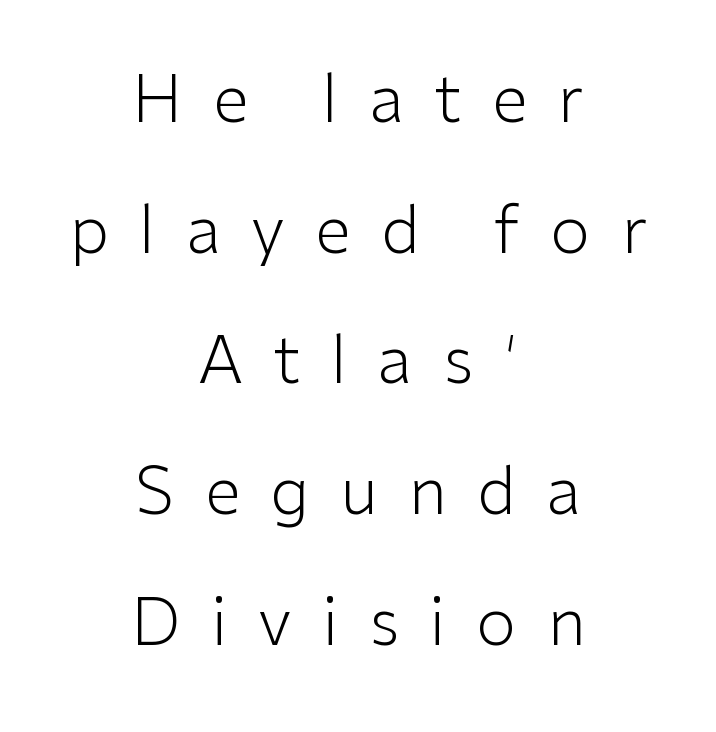
Each stroke keeps to a modest, everyday thickness or less. Regarding leading, the lines here are spaced well apart. The letters stand straight up with perfectly vertical stems. Varying glyph widths throughout — classic text-font behaviour. Honestly, there is no underline to notice here at all. To sum up the face: it is a sans, with no serifs.
